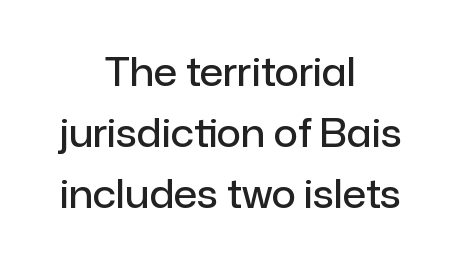
Letters rest on an invisible, unmarked baseline. Examine the stroke ends and you'll find no serifs. Whoever set this chose a conventional vertical rhythm. Short note: letters normally spaced. Reading down the block, each line starts at a different indent, mirrored at its end.
